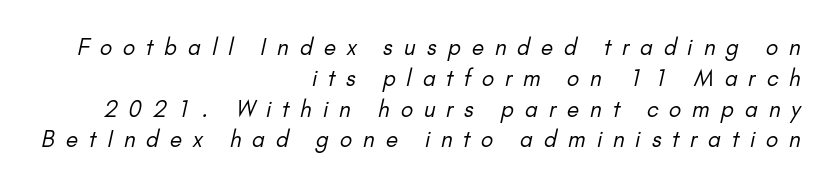
The image shows 22 px text type; set right-aligned, normal line spacing (1.4x), unusually wide letter spacing (+0.5 em), not underlined.
